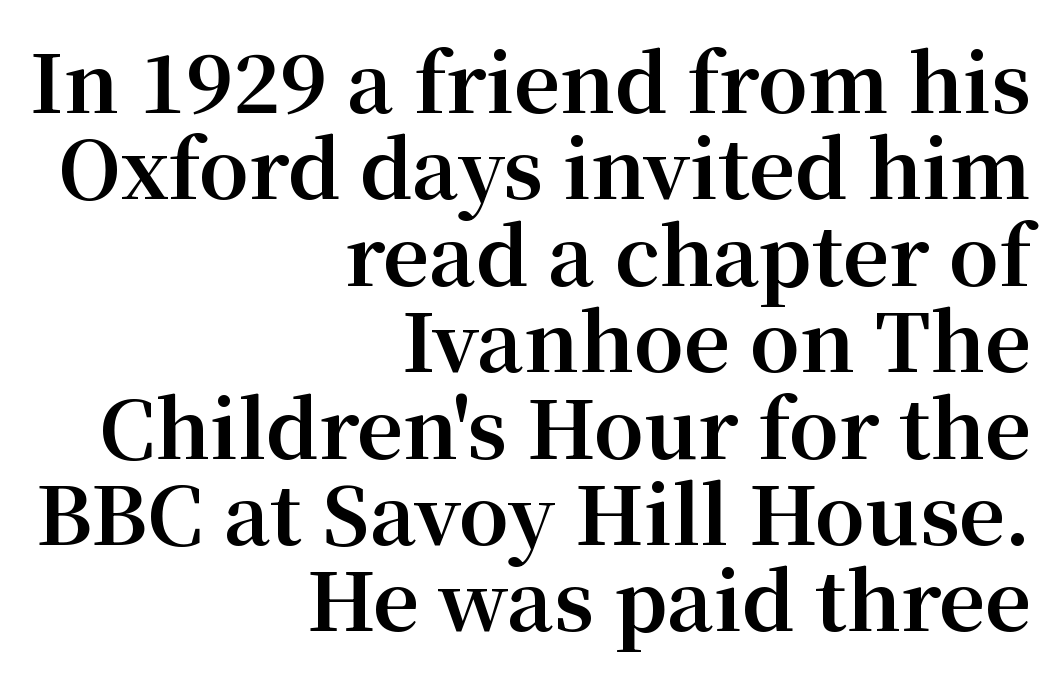
The image shows 80 px bold serif type, upright; set right-aligned, tight line spacing (1.08x), normal letter spacing, not underlined; medium stroke contrast and a medium x-height.
